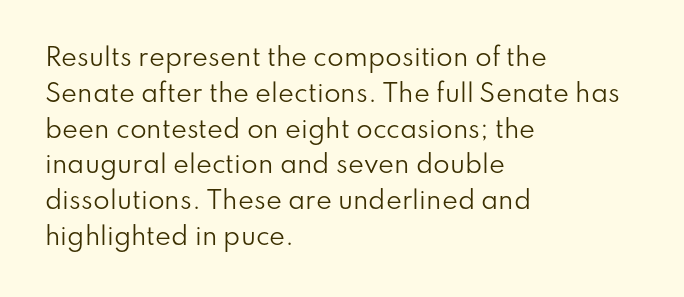
The setting favours the left margin, as ordinary paragraphs usually do. Upright lettering throughout. Letter spacing: default. No chunkiness to these letters — they're not bold.
